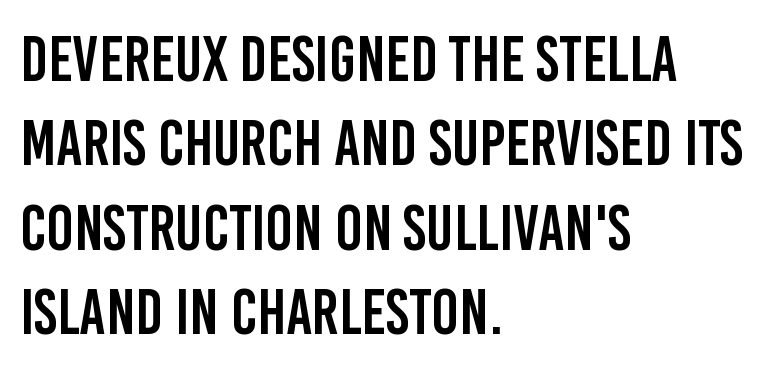
{"serif": "no", "italic": "no", "width": "condensed", "stroke_contrast": "low", "x_height": "large", "monospaced": "no", "underline": "no", "align": "left", "line_spacing": "normal", "line_spacing_ratio": 1.32, "letter_spacing": "normal", "letter_spacing_em": 0.0, "glyph_px": 64}
